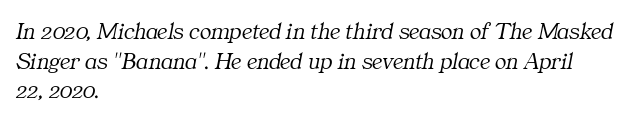
{"italic": "yes", "lean": "right", "slant_degrees": 11, "bold": "no", "underline": "no", "align": "left", "line_spacing_ratio": 1.23, "letter_spacing": "normal", "letter_spacing_em": 0.0, "glyph_px": 24}
